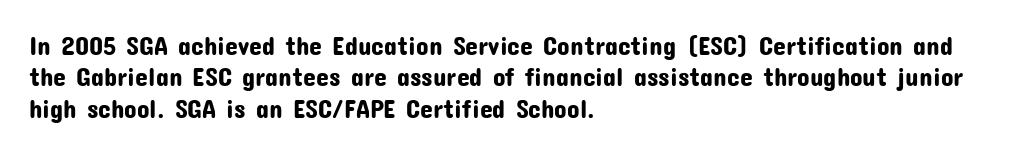
Tracking value appears to be zero — textbook default spacing. Rendered with straight, roman letterforms. Short and long lines alike share a common starting point at left. A bare baseline throughout the passage.
